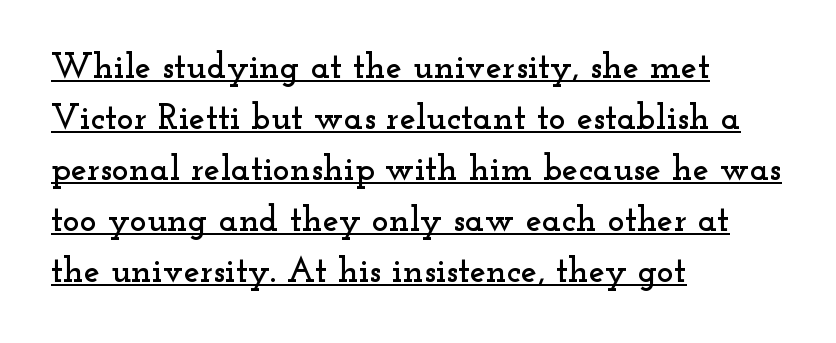
{"serif": "yes", "italic": "no", "width": "wide", "stroke_contrast": "low", "x_height": "small", "monospaced": "no", "underline": "yes", "align": "left", "line_spacing": "normal", "line_spacing_ratio": 1.42, "letter_spacing": "normal", "letter_spacing_em": 0.0, "glyph_px": 36}
